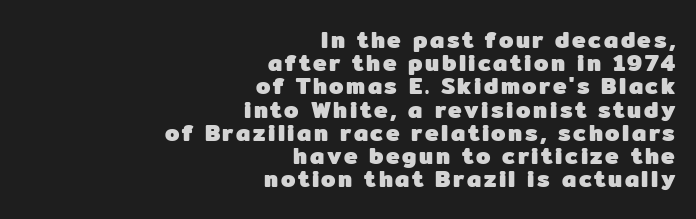
{"italic": "no", "bold": "yes", "underline": "no", "align": "right", "line_spacing": "tight", "line_spacing_ratio": 1.01, "glyph_px": 23}
